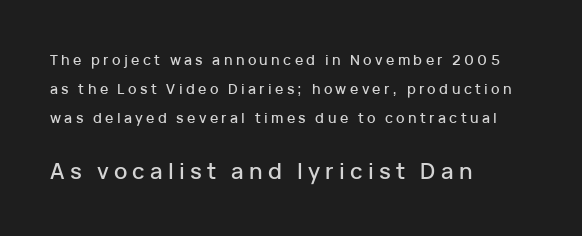
The lower block of text is set noticeably larger than the block above it. Loose tracking; the words dissolve into strings of separated letters. This sample trades compactness for vertical openness between lines. Posture: straight, roman, zero tilt. Just letters on the line, the space beneath them empty.
